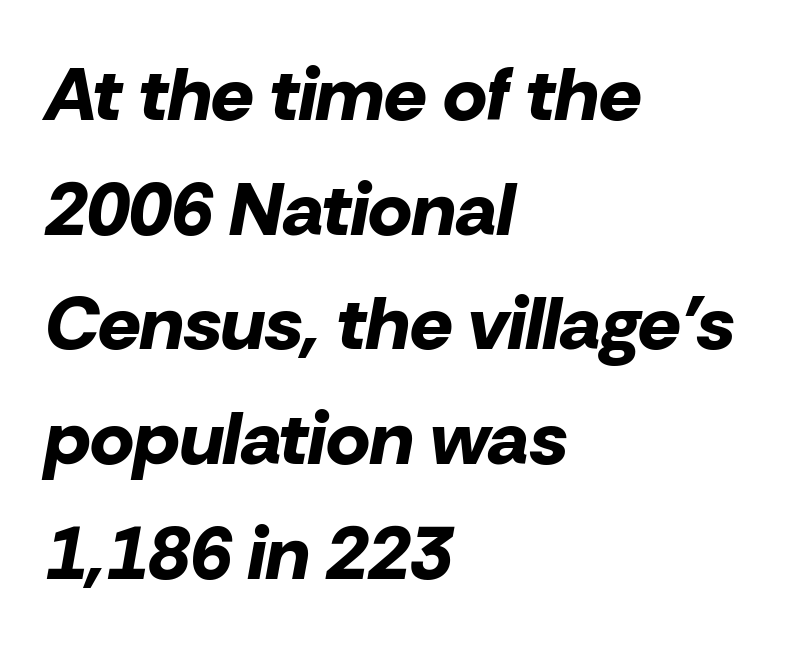
The image shows 75 px bold type, italic (leaning right); set left-aligned, normal line spacing (1.53x), normal letter spacing, not underlined; low stroke contrast and a medium x-height.
